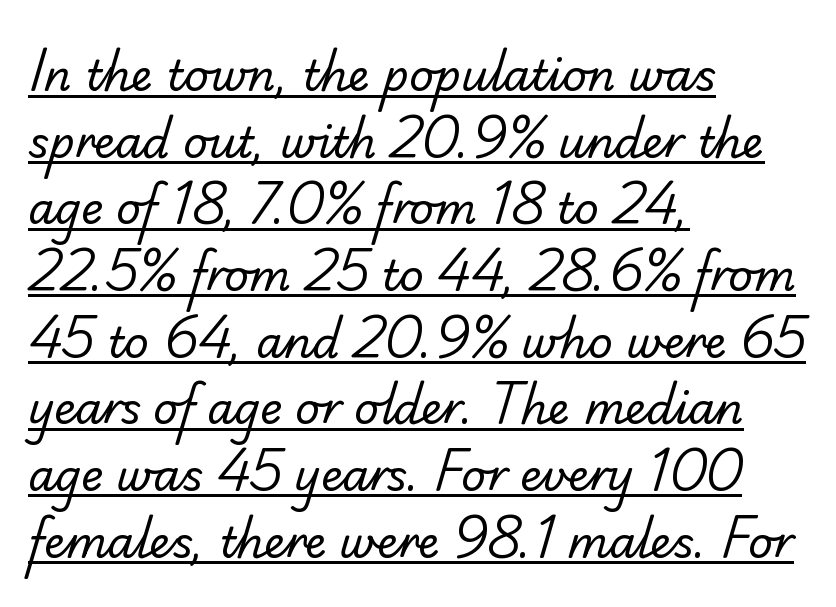
The image shows 43 px regular-weight sans-serif type; set left-aligned, normal line spacing (1.55x), normal letter spacing, underlined; low stroke contrast and a small x-height.
